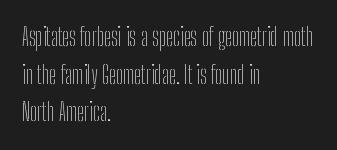
The image shows 24 px text type, upright; set left-aligned, normal line spacing (1.57x), normal letter spacing, not underlined.
